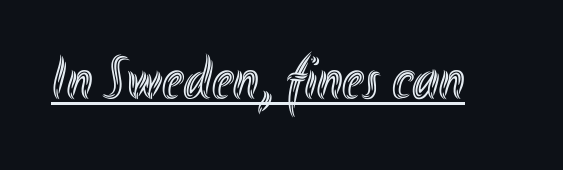
{"width": "condensed", "x_height": "small", "monospaced": "no", "underline": "yes", "letter_spacing": "normal", "letter_spacing_em": 0.0, "glyph_px": 61}
